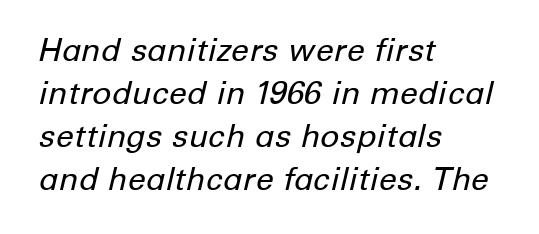
The image shows 32 px regular-weight type, italic (leaning right); set left-aligned, normal line spacing (1.34x), normal letter spacing, not underlined; low stroke contrast and a medium x-height.
